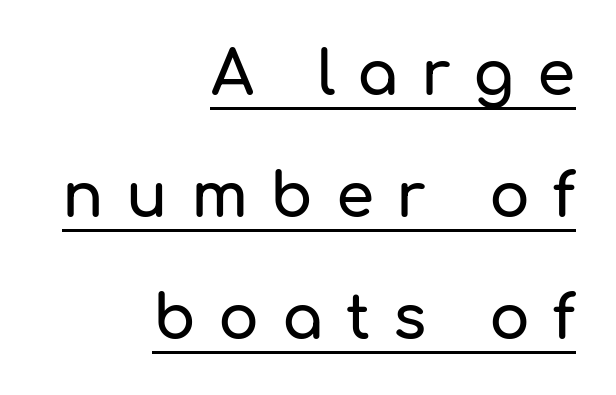
The image shows 61 px sans-serif type, upright; set right-aligned, loose line spacing (2.0x), unusually wide letter spacing (+0.37 em), underlined; low stroke contrast and a medium x-height.
